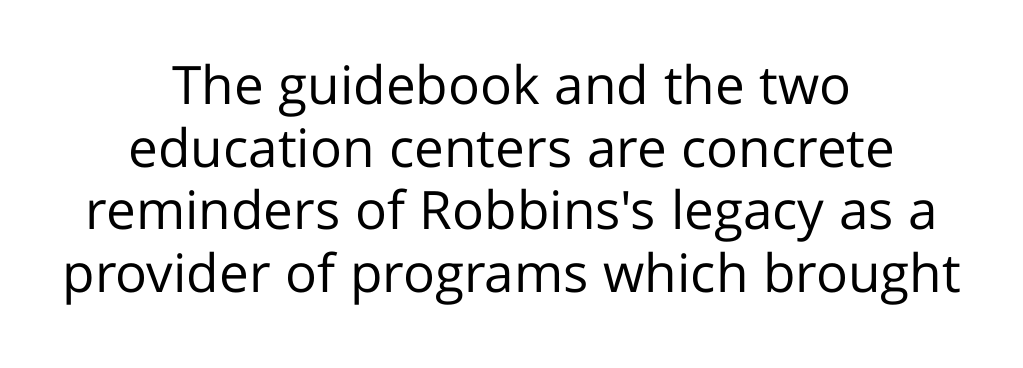
Q: Is the text bold? A: No.
Q: Is the text italic (slanted)? A: No, it is upright.
Q: Is the typeface a serif or a sans-serif typeface? A: Sans-serif.
Q: Is the text underlined? A: No.
Q: How is the paragraph aligned? A: Centered.
Q: Is the spacing between letters normal or unusually wide? A: Normal.
Q: Width (condensed, normal, or wide)? A: Normal.
Q: Stroke contrast? A: Low.
Q: x-height? A: Medium.
Q: Monospaced? A: No.
